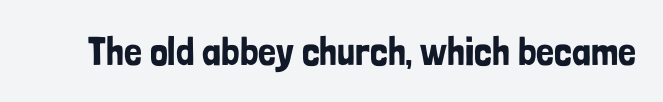
A typesetter would call this zero additional tracking. The rendering uses natural spacing where letterforms have individual widths. No feet cap the strokes, marking this as sans-serif type. These lines were composed using upright roman letters.
